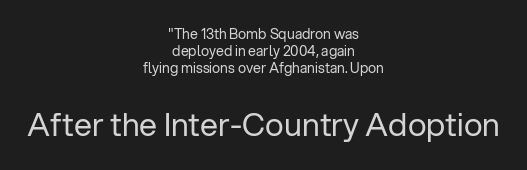
This sample uses plain, unmodified letter spacing. Is there any slant? The stems are plumb. Where is the straight margin? There isn't one; the lines are centered. Stroke mass is kept to a normal reading level or below. Type size steps up from the first block to the second.
